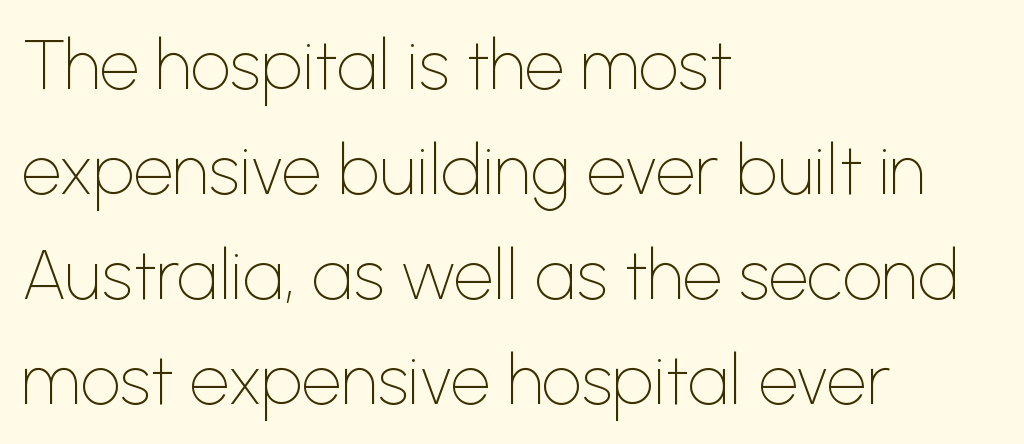
Short note: letters normally spaced. Do the letters lean? They stand straight. Unbolded letterforms with no extra heft. Serif or sans? Sans — the stroke terminals are bare. All the whitespace from short lines collects on the right.
